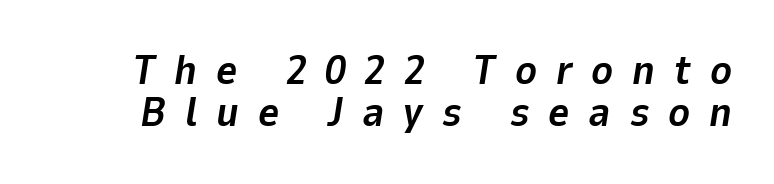
The image shows 41 px bold type, italic (leaning right); set tight line spacing (1.03x), unusually wide letter spacing (+0.46 em), not underlined; low stroke contrast and a medium x-height.
